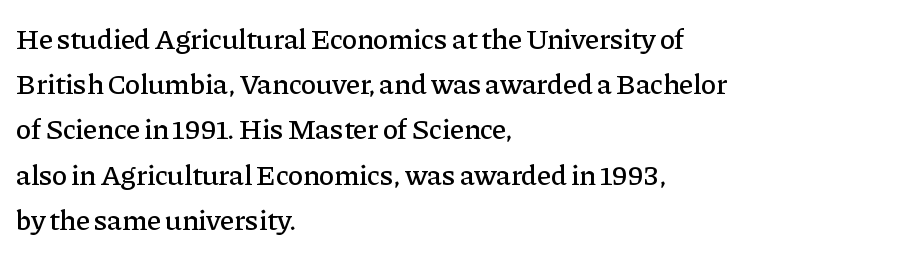
{"serif": "yes", "italic": "no", "width": "normal", "stroke_contrast": "low", "x_height": "medium", "monospaced": "no", "underline": "no", "align": "left", "line_spacing": "normal", "line_spacing_ratio": 1.56, "letter_spacing": "normal", "letter_spacing_em": 0.0, "glyph_px": 29}
